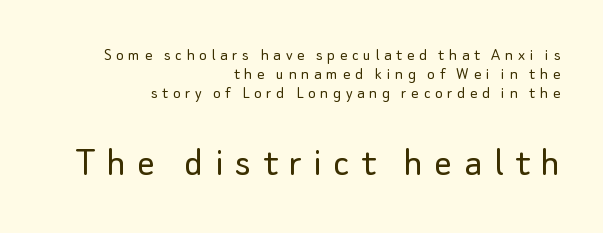
Between one letter and the next there's a generous, obvious gap. The passage shown is typeset with a sans-serif family. The lines are quadded right. Rule under the text: the space is simply empty. Whoever set this made the second block the dominant, larger element. The lettering holds an erect, upright posture throughout.
